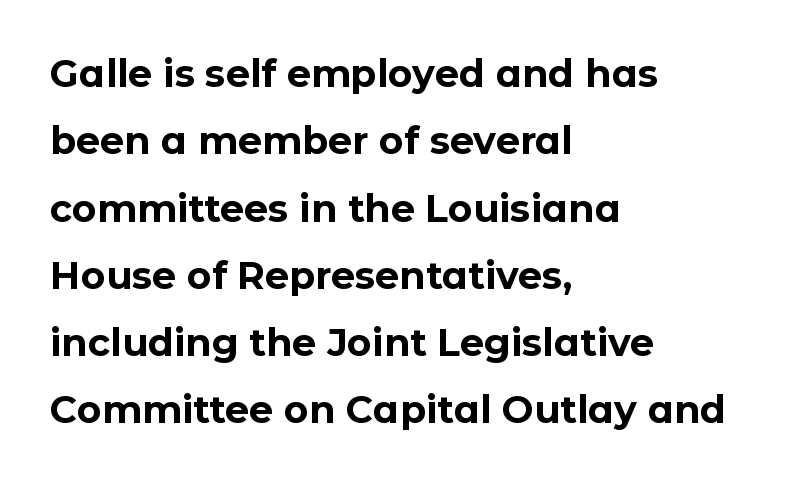
The image shows 38 px bold sans-serif type, upright; set left-aligned, line spacing 1.77x, normal letter spacing, not underlined; low stroke contrast and a medium x-height.
